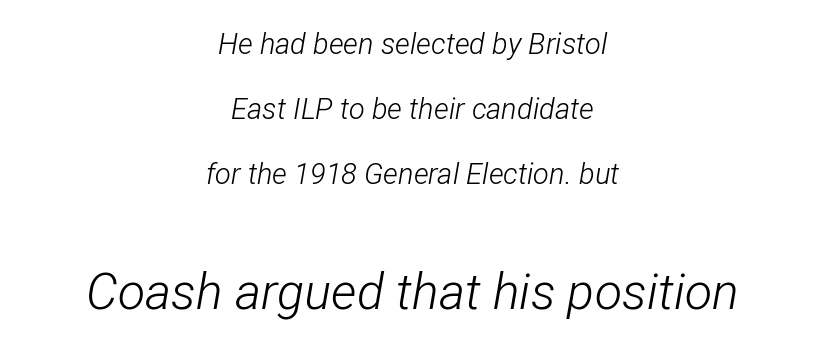
{"italic": "yes", "lean": "right", "slant_degrees": 12, "bold": "no", "weight": "light", "width": "condensed", "stroke_contrast": "low", "x_height": "medium", "monospaced": "no", "underline": "no", "align": "center", "line_spacing": "loose", "line_spacing_ratio": 2.24, "letter_spacing": "normal", "letter_spacing_em": 0.0, "larger_block": "second", "size_ratio": 1.72, "glyph_px": 50}
